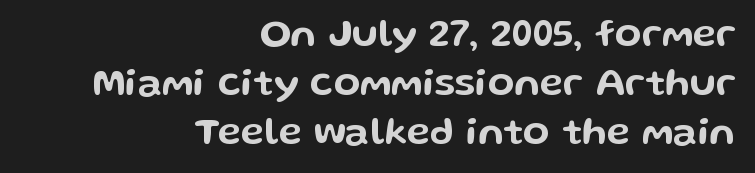
Q: Is the text italic (slanted)? A: No, it is upright.
Q: Is the typeface a serif or a sans-serif typeface? A: Sans-serif.
Q: Is the text underlined? A: No.
Q: How is the paragraph aligned? A: Right-aligned.
Q: Is the spacing between letters normal or unusually wide? A: Normal.
Q: Is the spacing between lines tight, normal or loose? A: Normal.
Q: Width (condensed, normal, or wide)? A: Wide.
Q: Stroke contrast? A: Low.
Q: x-height? A: Medium.
Q: Monospaced? A: No.
